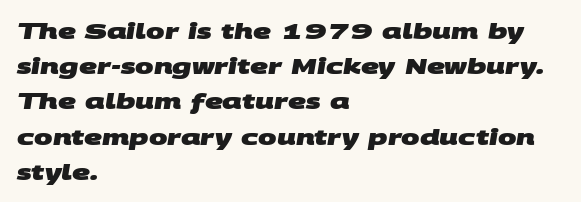
Honestly, the letter spacing is just normal — you wouldn't notice it. Typographic density is high because the face is bold. Line starts are locked; line ends wander. Summary of vertical rhythm: regular, with standard interline spacing. Glance below the letters and you will spot only blank space.
